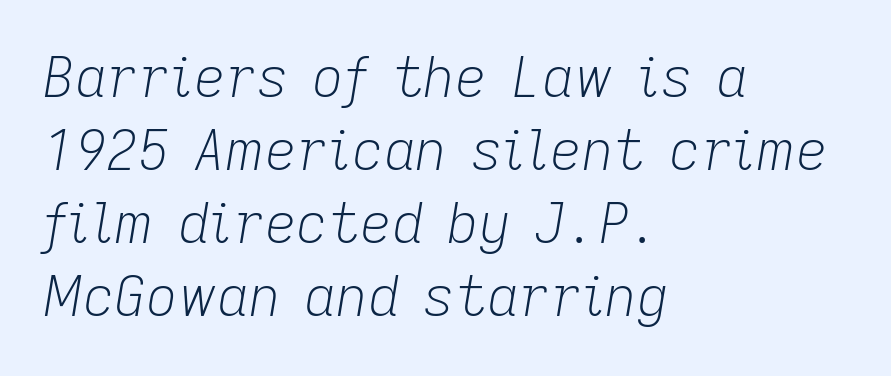
Q: Is the text bold? A: No.
Q: Is the text italic (slanted)? A: Yes, it leans right by about 9 degrees.
Q: Is the text underlined? A: No.
Q: How is the paragraph aligned? A: Left-aligned.
Q: Is the spacing between letters normal or unusually wide? A: Normal.
Q: Is the spacing between lines tight, normal or loose? A: Normal.
Q: Width (condensed, normal, or wide)? A: Normal.
Q: Stroke contrast? A: Low.
Q: x-height? A: Medium.
Q: Monospaced? A: No.
